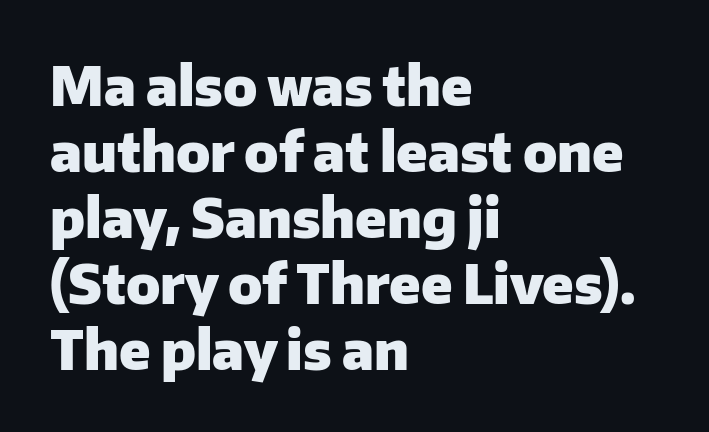
{"serif": "no", "italic": "no", "bold": "yes", "weight": "heavy", "width": "normal", "stroke_contrast": "low", "x_height": "medium", "monospaced": "no", "underline": "no", "align": "left", "line_spacing_ratio": 1.22, "letter_spacing": "normal", "letter_spacing_em": 0.0, "glyph_px": 54}
